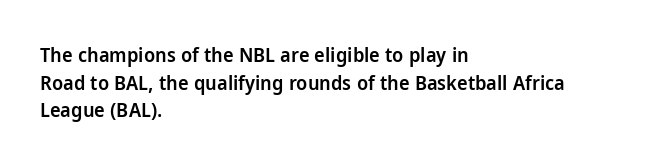
The image shows 20 px text type, upright; set left-aligned, normal line spacing (1.38x), normal letter spacing, not underlined.
